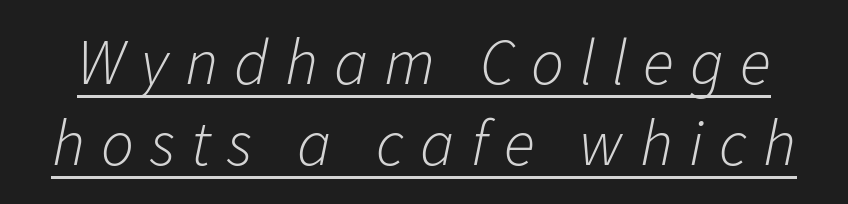
Is this a fixed-width face? No — the glyphs have proportional, varying widths. Observe the lean: these are italic letterforms. One glance says typical: line gaps are just what's usual. The passage shown is underscored from start to finish. The font sits on the lighter half of the weight spectrum, regular included. Honestly, the letter spacing is so wide it's the main thing you notice.
